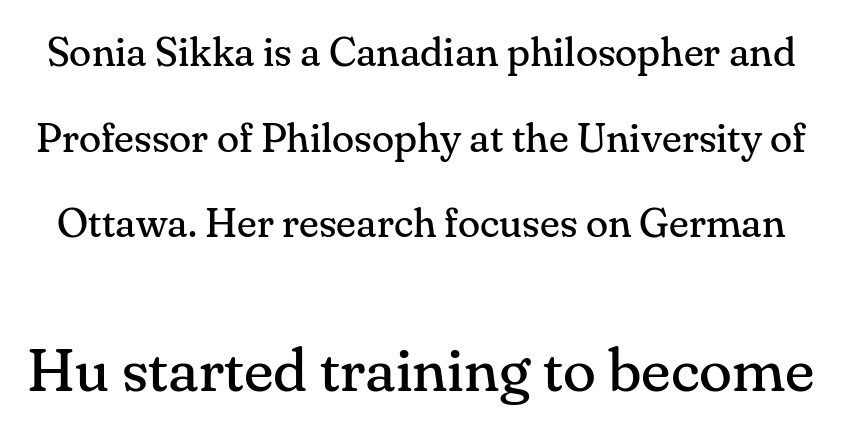
The image shows 61 px regular-weight serif type, upright; set loose line spacing (2.09x), normal letter spacing, not underlined; the second (bottom) block is 1.49x larger; medium stroke contrast and a small x-height.
